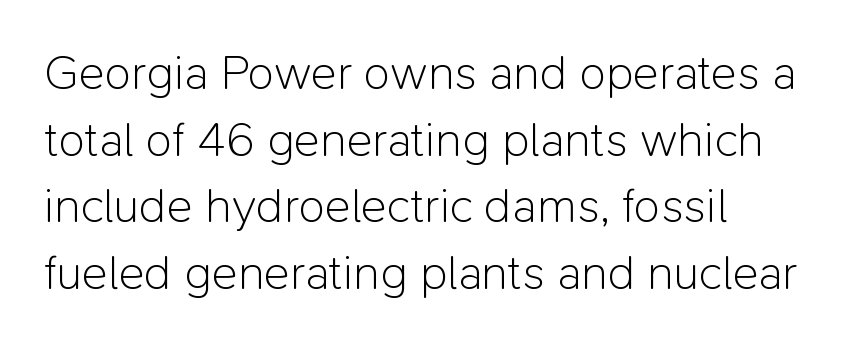
The image shows 49 px light sans-serif type, upright; set left-aligned, normal line spacing (1.36x), normal letter spacing, not underlined; low stroke contrast and a medium x-height.
